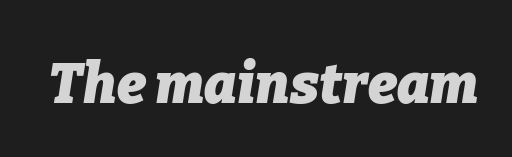
Q: Is the text bold? A: Yes.
Q: Is the text italic (slanted)? A: Yes, it leans right by about 9 degrees.
Q: Is the text underlined? A: No.
Q: Is the spacing between letters normal or unusually wide? A: Normal.
Q: Width (condensed, normal, or wide)? A: Normal.
Q: Stroke contrast? A: Low.
Q: x-height? A: Medium.
Q: Monospaced? A: No.
